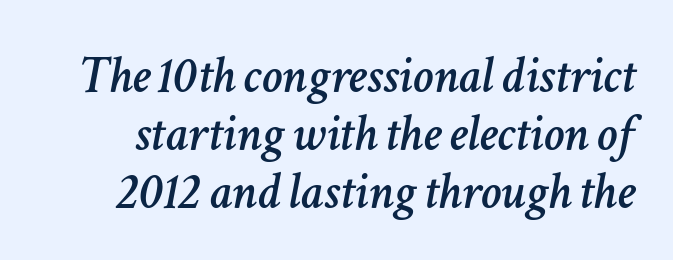
Q: Is the text italic (slanted)? A: Yes, it leans right by about 11 degrees.
Q: Is the text underlined? A: No.
Q: Is the spacing between letters normal or unusually wide? A: Normal.
Q: Is the spacing between lines tight, normal or loose? A: Tight.
Q: Width (condensed, normal, or wide)? A: Normal.
Q: Stroke contrast? A: Low.
Q: x-height? A: Medium.
Q: Monospaced? A: No.
